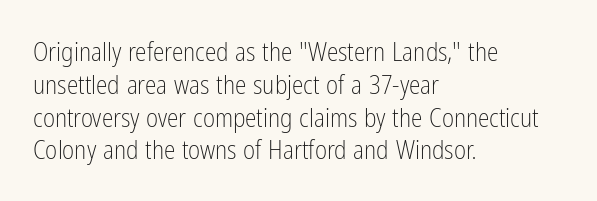
The image shows 26 px text type, upright; set left-aligned, normal line spacing (1.26x), normal letter spacing, not underlined.
